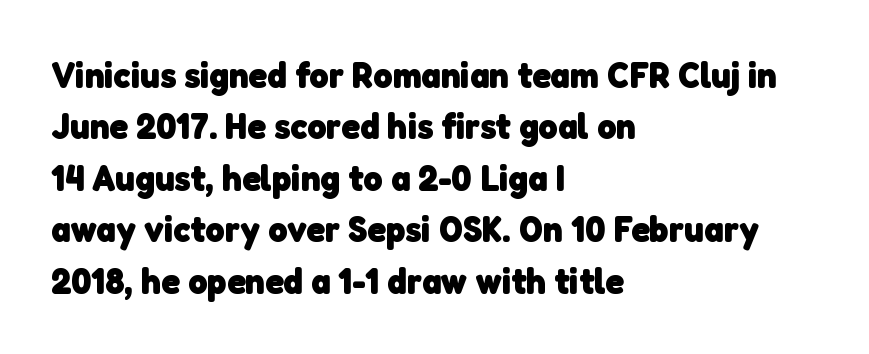
The image shows 37 px heavy sans-serif type; set left-aligned, normal line spacing (1.39x), normal letter spacing, not underlined; low stroke contrast and a medium x-height.
